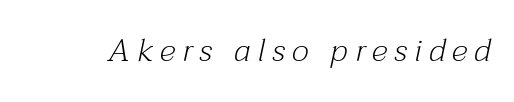
Q: Is the text bold? A: No.
Q: Is the text italic (slanted)? A: Yes, it leans right by about 12 degrees.
Q: Is the typeface a serif or a sans-serif typeface? A: Serif.
Q: Is the text underlined? A: No.
Q: Is the spacing between letters normal or unusually wide? A: Unusually wide.
Q: Width (condensed, normal, or wide)? A: Normal.
Q: Stroke contrast? A: Medium.
Q: x-height? A: Medium.
Q: Monospaced? A: No.
